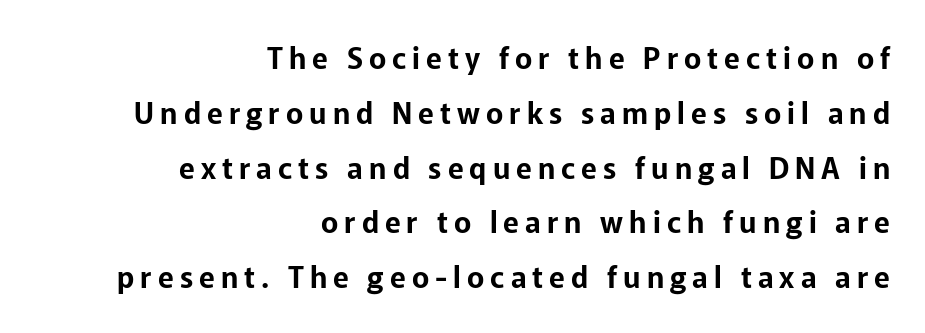
The tracking jumps out immediately: characters are airy and widely separated. Is this a fixed-width face? No — the glyphs have proportional, varying widths. Notice how the passage keeps a crisp vertical edge on the right only. Font category for this specimen: sans-serif. The lettering stays uniformly vertical, giving the passage a roman look. Check under the words: just untouched page.
